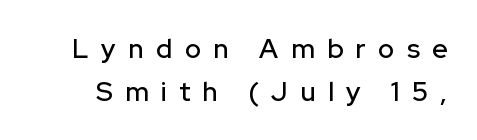
{"italic": "no", "underline": "no", "line_spacing": "normal", "line_spacing_ratio": 1.59, "letter_spacing": "wide", "letter_spacing_em": 0.46, "glyph_px": 27}
